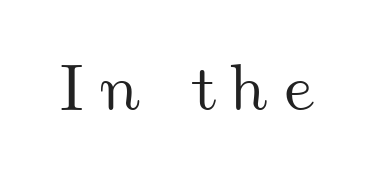
Q: Is the text underlined? A: No.
Q: Is the spacing between letters normal or unusually wide? A: Unusually wide.
Q: Width (condensed, normal, or wide)? A: Wide.
Q: Stroke contrast? A: Medium.
Q: x-height? A: Small.
Q: Monospaced? A: No.
